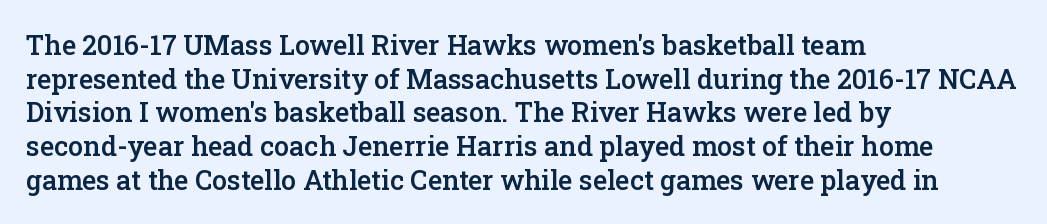
Does the copy run flush right? No — it runs flush left. The passage shown has conventional tracking throughout. Compared with an ordinary text face, these strokes are moderately heavier — a semibold. Unlike italic type, these characters show no tilt at all. No word sits above an underline.
